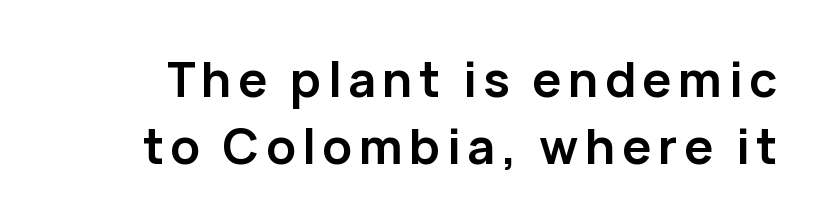
The font family rendered here belongs to the sans-serif group. Evenly set lines give the paragraph a standard silhouette. Designer's note — italics off, roman on. The sample has been set heavy, in full bold.
